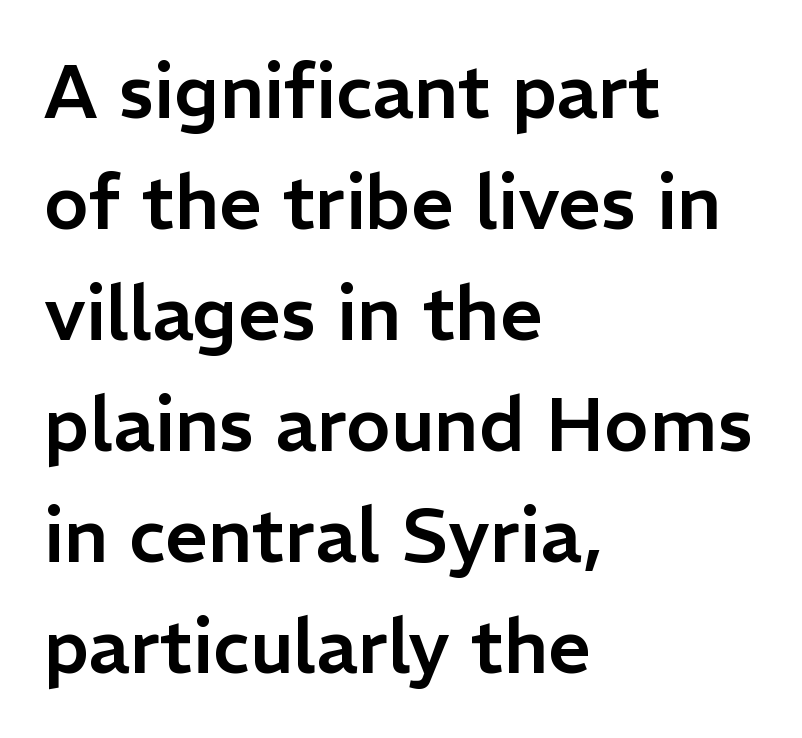
What's the leading like? Ordinary, nothing unusual. You could call the tracking neutral — neither tight nor loose. The rendering uses natural spacing where letterforms have individual widths. Just letters on the line, the space beneath them empty. Notice how the passage keeps a crisp vertical edge on the left only. Unlike italic type, these characters show no tilt at all.
